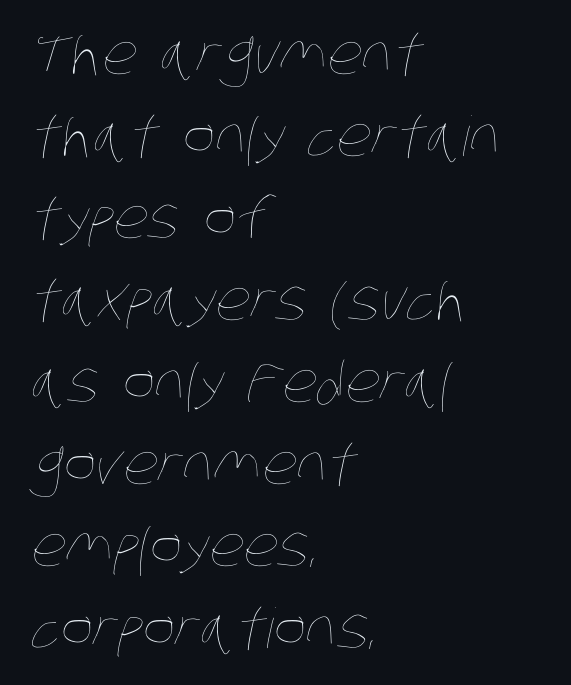
Unbolded letterforms with no extra heft. Is the block centered? No — it sits flush against the left margin. Each new line begins a customary step beneath the previous one. Letter spacing: default.
